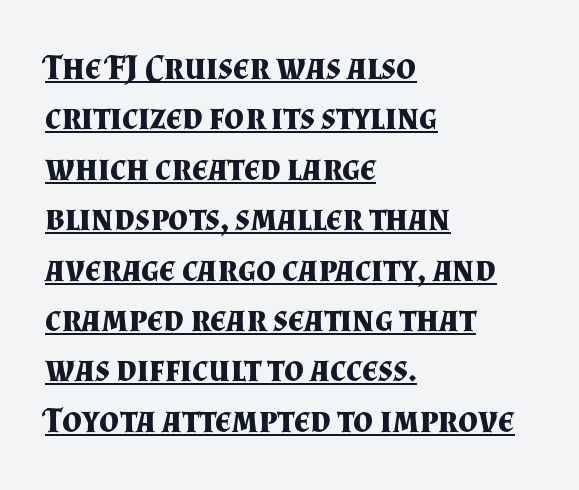
Q: Is the text bold? A: Yes.
Q: Is the text italic (slanted)? A: No, it is upright.
Q: Is the typeface a serif or a sans-serif typeface? A: Serif.
Q: Is the text underlined? A: Yes.
Q: How is the paragraph aligned? A: Left-aligned.
Q: Is the spacing between letters normal or unusually wide? A: Normal.
Q: Is the spacing between lines tight, normal or loose? A: Normal.
Q: Width (condensed, normal, or wide)? A: Normal.
Q: Stroke contrast? A: Medium.
Q: x-height? A: Small.
Q: Monospaced? A: No.
